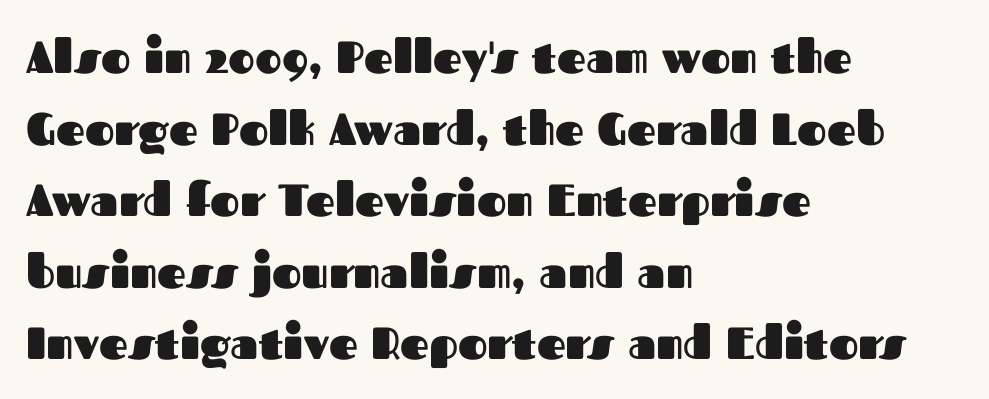
Q: Is the text bold? A: Yes.
Q: Is the text italic (slanted)? A: No, it is upright.
Q: Is the typeface a serif or a sans-serif typeface? A: Sans-serif.
Q: Is the text underlined? A: No.
Q: How is the paragraph aligned? A: Left-aligned.
Q: Is the spacing between letters normal or unusually wide? A: Normal.
Q: Is the spacing between lines tight, normal or loose? A: Normal.
Q: Width (condensed, normal, or wide)? A: Normal.
Q: Stroke contrast? A: Medium.
Q: x-height? A: Medium.
Q: Monospaced? A: No.
